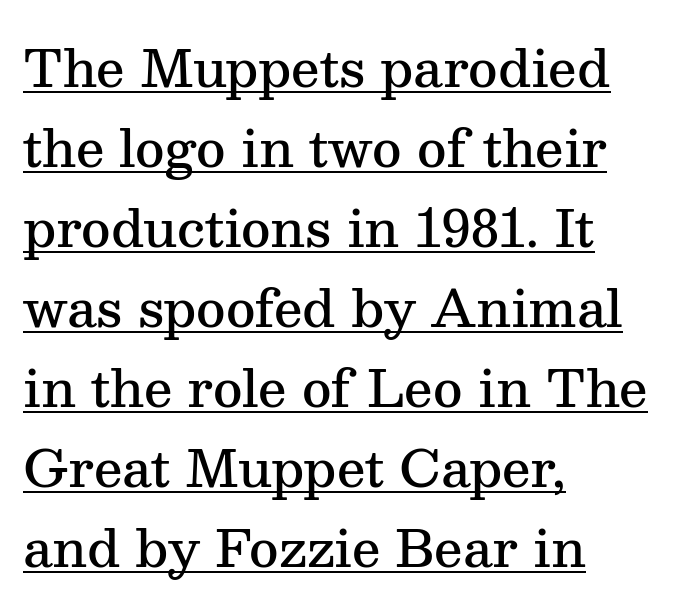
Nothing unusual about the tracking: characters are spaced as the font intends. Underlining? Definitely there. Italic? Not at all — the glyphs are vertical. Looks like regular typesetting: each glyph gets only the width it needs.
